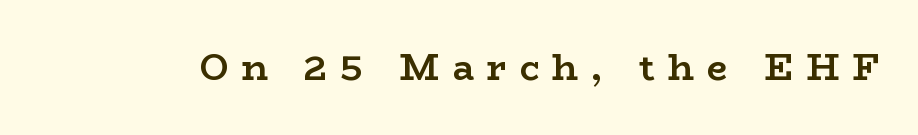
The passage shown has open, widely tracked lettering throughout. Stroke thickness is high; the sample reads as a true bold. Glance below the letters and you will spot only blank space. The face used here is proportionally spaced, like ordinary book or web type. Nope, not italic — everything's standing straight. Is this a sans? No — the strokes have serifs.
